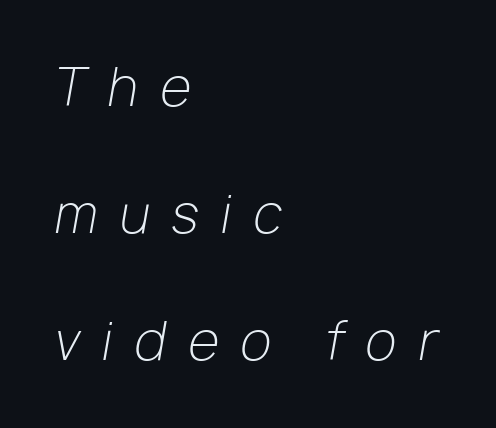
{"italic": "yes", "lean": "right", "slant_degrees": 10, "bold": "no", "weight": "light", "width": "normal", "stroke_contrast": "low", "x_height": "medium", "monospaced": "no", "underline": "no", "align": "left", "line_spacing": "loose", "line_spacing_ratio": 2.49, "letter_spacing": "wide", "letter_spacing_em": 0.43, "glyph_px": 51}
